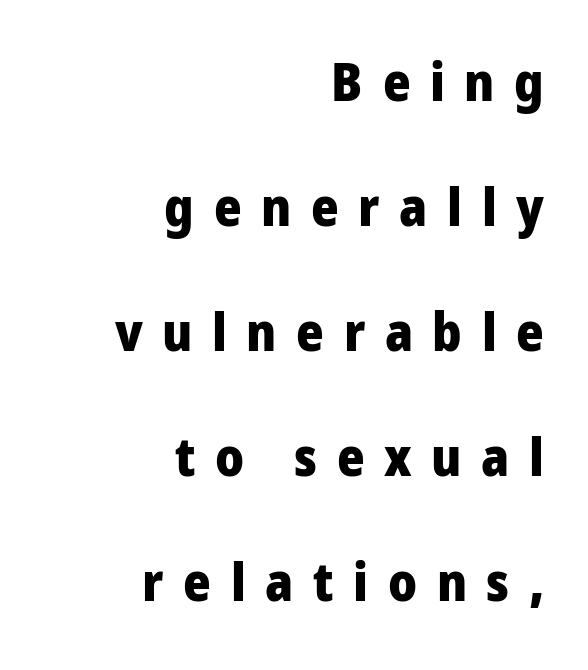
{"serif": "no", "italic": "no", "bold": "yes", "weight": "heavy", "width": "normal", "stroke_contrast": "low", "x_height": "medium", "monospaced": "no", "underline": "no", "align": "right", "line_spacing": "loose", "line_spacing_ratio": 2.36, "letter_spacing": "wide", "letter_spacing_em": 0.37, "glyph_px": 53}
